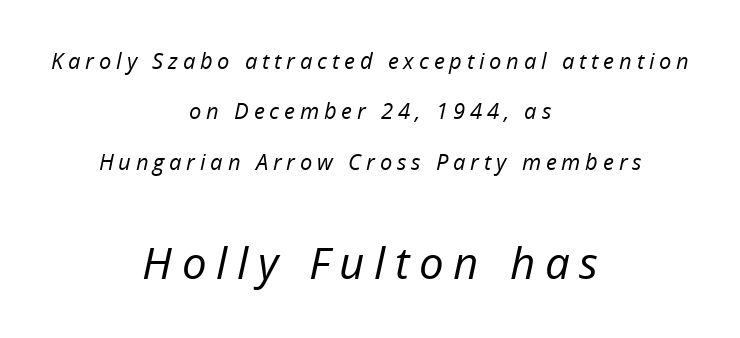
The image shows 44 px regular-weight type, italic (leaning right); set centered, loose line spacing (2.29x), unusually wide letter spacing (+0.22 em), not underlined; the second (bottom) block is 2.0x larger; low stroke contrast and a medium x-height.
